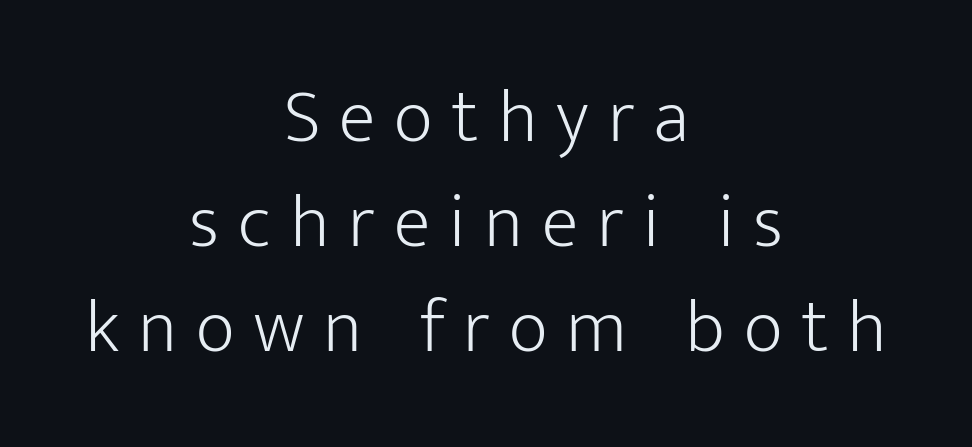
{"serif": "no", "italic": "no", "bold": "no", "weight": "light", "width": "normal", "stroke_contrast": "low", "x_height": "medium", "monospaced": "no", "underline": "no", "align": "center", "line_spacing": "normal", "line_spacing_ratio": 1.38, "letter_spacing": "wide", "letter_spacing_em": 0.25, "glyph_px": 76}
